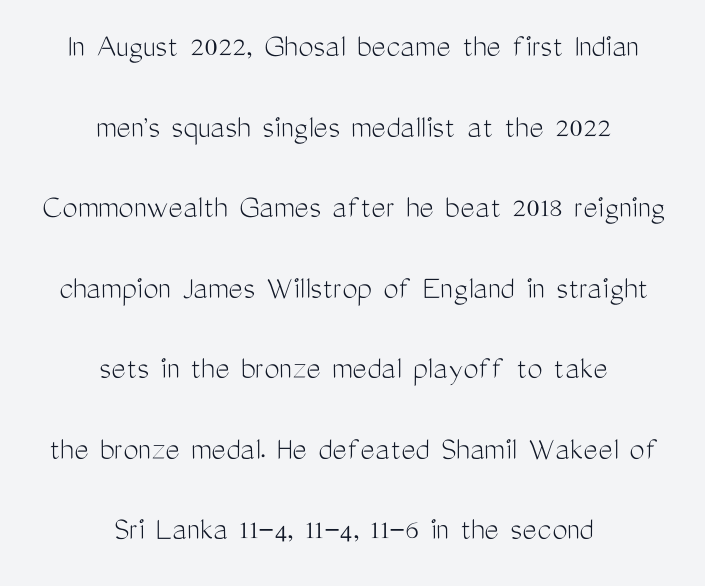
{"serif": "no", "italic": "no", "bold": "no", "weight": "light", "width": "condensed", "stroke_contrast": "medium", "x_height": "medium", "monospaced": "no", "underline": "no", "align": "center", "line_spacing": "loose", "line_spacing_ratio": 2.37, "letter_spacing": "normal", "letter_spacing_em": 0.0, "glyph_px": 34}
